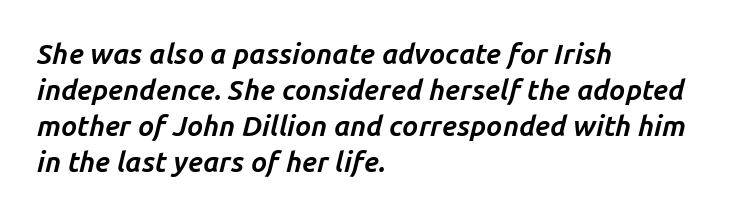
The image shows 28 px bold type, italic (leaning right); set left-aligned, normal line spacing (1.28x), normal letter spacing, not underlined; low stroke contrast and a medium x-height.
